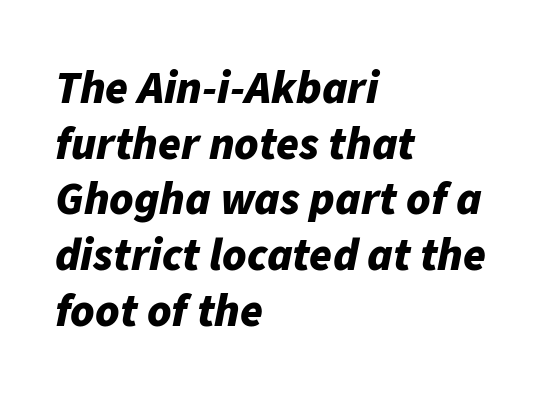
Proportional: the letters do not fall into vertical columns. A clean baseline with only descenders dipping below it. Layout note: lines flush left. Students, note that the glyphs here touch the page at normal intervals.
